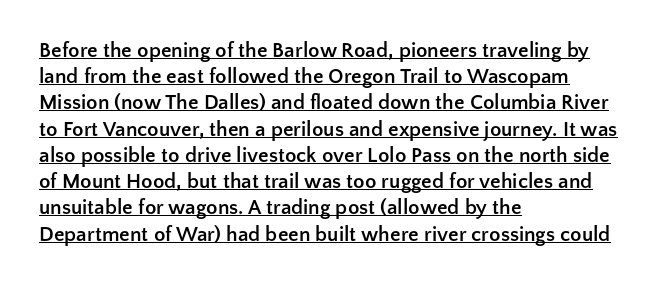
Thick stems and heavy bowls — unmistakably bold. This is the regular roman posture of the typeface. Every row of glyphs begins at an identical x-position on the left. In terms of leading, this rendering sits right in the middle.
